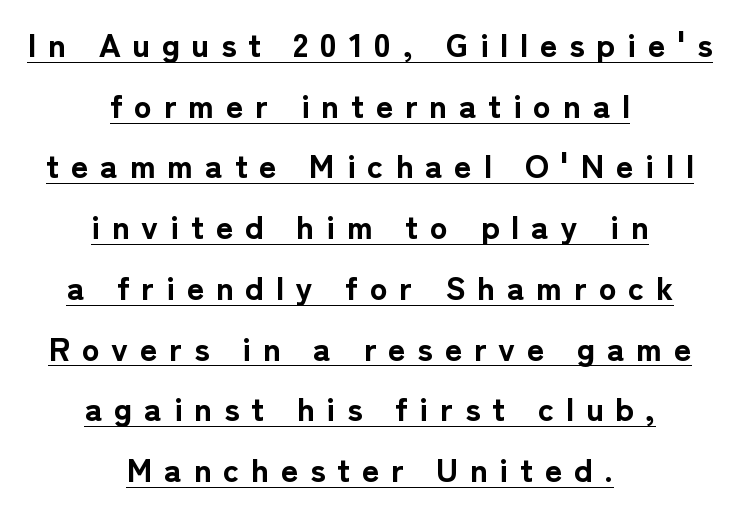
Every character sits straight up, as roman type does. In designer terms, the underline attribute is active on this setting. The rendering shows plain stroke endings on the letterforms — a sans-serif design. You could only call the tracking loose — the letters float apart. Strokes here are thick enough to call this a true bold. Each letter keeps its own natural width here, so spacing adapts to shape.
